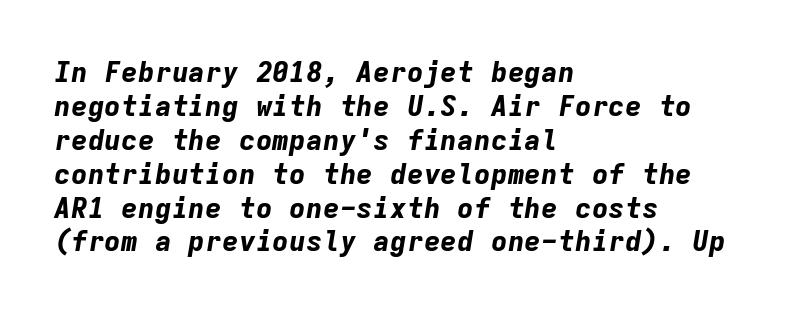
The baseline area is clear. The paragraph has a hard left edge and a soft right edge. You could count columns in this text — the font is strictly monospaced. Notice how the stems are inclined rather than vertical — that's the hallmark of italics.
